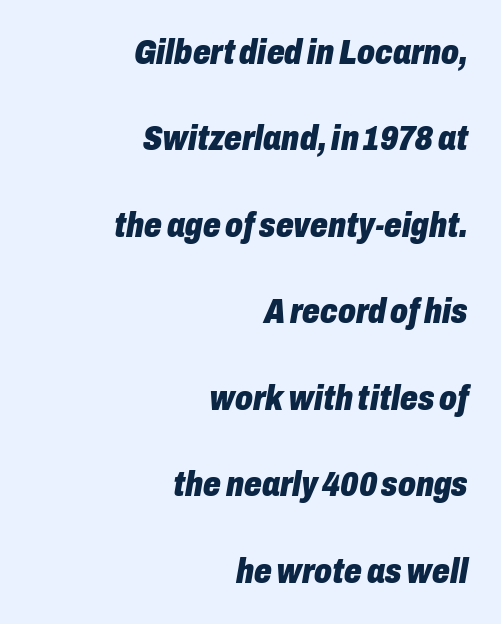
Q: Is the text bold? A: Yes.
Q: Is the text italic (slanted)? A: Yes, it leans right by about 10 degrees.
Q: Is the text underlined? A: No.
Q: How is the paragraph aligned? A: Right-aligned.
Q: Is the spacing between letters normal or unusually wide? A: Normal.
Q: Is the spacing between lines tight, normal or loose? A: Loose.
Q: Width (condensed, normal, or wide)? A: Condensed.
Q: Stroke contrast? A: Low.
Q: x-height? A: Medium.
Q: Monospaced? A: No.
